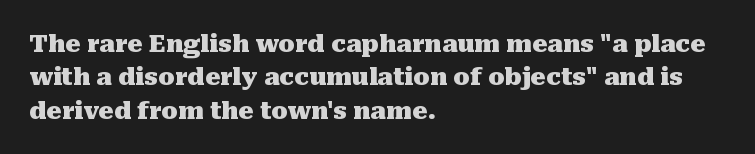
Q: Is the text bold? A: Yes.
Q: Is the text italic (slanted)? A: No, it is upright.
Q: Is the text underlined? A: No.
Q: How is the paragraph aligned? A: Left-aligned.
Q: Is the spacing between letters normal or unusually wide? A: Normal.
Q: Is the spacing between lines tight, normal or loose? A: Normal.
